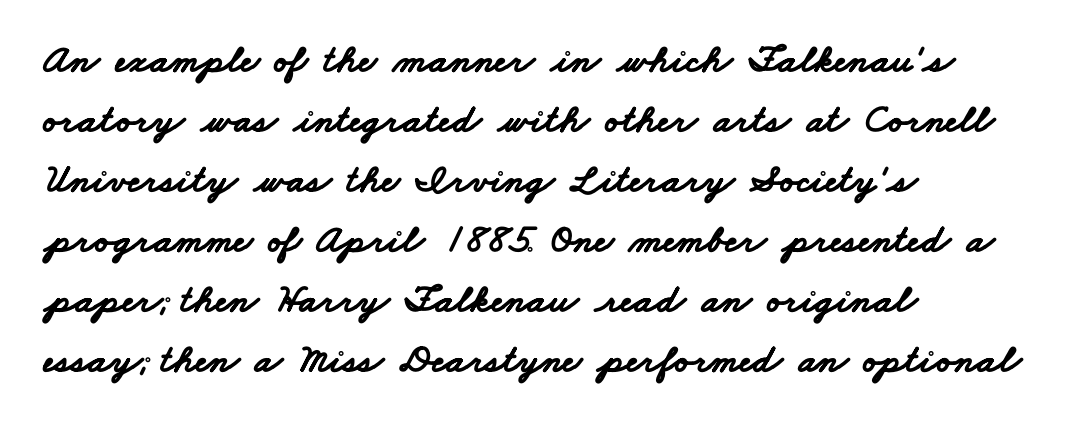
Q: Is the text bold? A: Yes.
Q: Is the typeface a serif or a sans-serif typeface? A: Sans-serif.
Q: Is the text underlined? A: No.
Q: How is the paragraph aligned? A: Left-aligned.
Q: Is the spacing between letters normal or unusually wide? A: Normal.
Q: Is the spacing between lines tight, normal or loose? A: Normal.
Q: Width (condensed, normal, or wide)? A: Wide.
Q: Stroke contrast? A: Low.
Q: x-height? A: Small.
Q: Monospaced? A: No.
